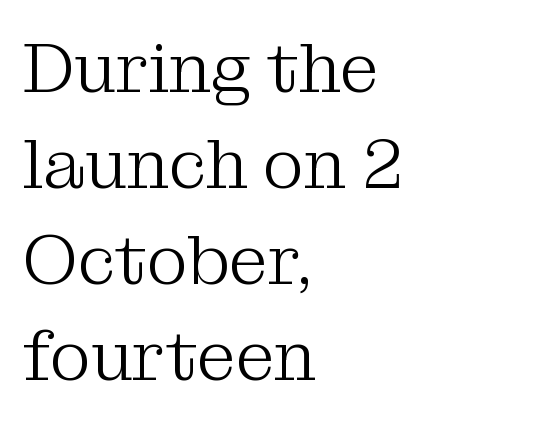
One glance says typical: line gaps are just what's usual. This is roman type, the default non-slanted kind. Just letters on the line, the space beneath them empty. Old-style or modern, the face here clearly has serifs. Horizontally, the lines are justified to the leading edge only.
